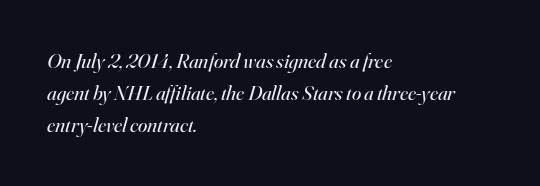
Q: Is the text bold? A: No.
Q: Is the text italic (slanted)? A: Yes, it leans right by about 16 degrees.
Q: Is the text underlined? A: No.
Q: How is the paragraph aligned? A: Left-aligned.
Q: Is the spacing between letters normal or unusually wide? A: Normal.
Q: Is the spacing between lines tight, normal or loose? A: Normal.
